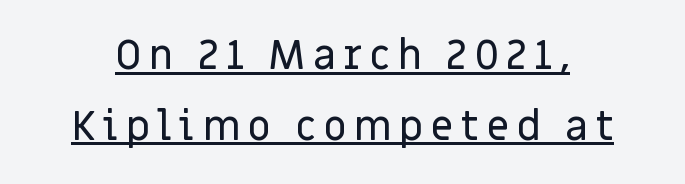
{"serif": "no", "italic": "no", "width": "normal", "stroke_contrast": "low", "x_height": "large", "monospaced": "no", "underline": "yes", "line_spacing_ratio": 1.72, "glyph_px": 41}
